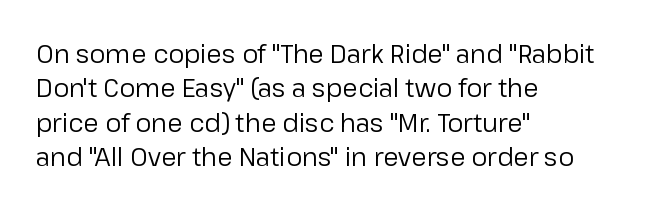
Q: Is the text bold? A: No.
Q: Is the text italic (slanted)? A: No, it is upright.
Q: Is the text underlined? A: No.
Q: How is the paragraph aligned? A: Left-aligned.
Q: Is the spacing between letters normal or unusually wide? A: Normal.
Q: Is the spacing between lines tight, normal or loose? A: Normal.
